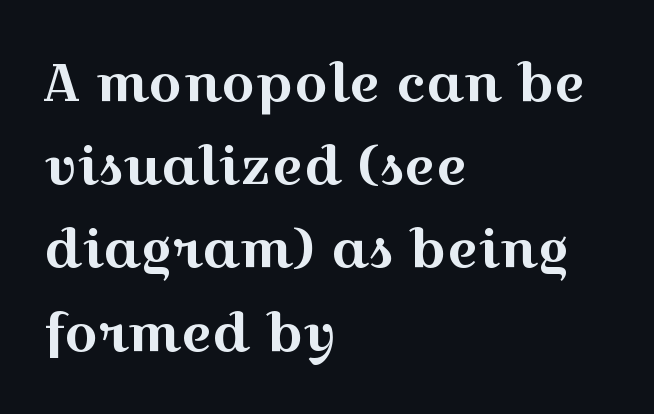
{"serif": "yes", "italic": "no", "width": "wide", "x_height": "medium", "monospaced": "no", "underline": "no", "align": "left", "line_spacing": "normal", "line_spacing_ratio": 1.57, "letter_spacing": "normal", "letter_spacing_em": 0.0, "glyph_px": 53}
